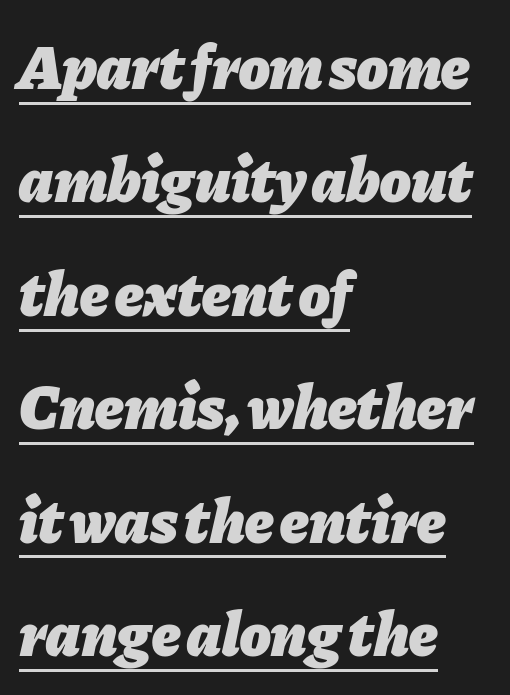
{"italic": "yes", "lean": "right", "slant_degrees": 11, "bold": "yes", "weight": "heavy", "width": "normal", "stroke_contrast": "low", "x_height": "medium", "monospaced": "no", "underline": "yes", "align": "left", "line_spacing_ratio": 1.8, "letter_spacing": "normal", "letter_spacing_em": 0.0, "glyph_px": 63}
